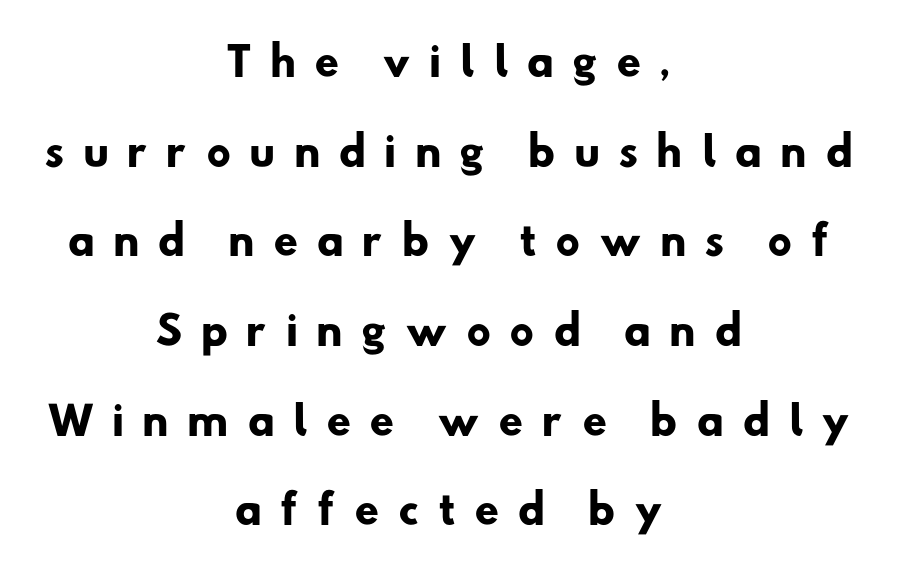
{"serif": "no", "bold": "yes", "weight": "heavy", "width": "normal", "stroke_contrast": "low", "x_height": "small", "monospaced": "no", "underline": "no", "align": "center", "line_spacing": "loose", "line_spacing_ratio": 2.3, "letter_spacing": "wide", "letter_spacing_em": 0.46, "glyph_px": 39}
